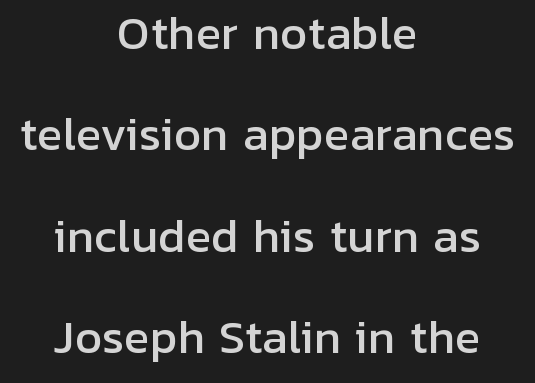
Q: Is the text italic (slanted)? A: No, it is upright.
Q: Is the typeface a serif or a sans-serif typeface? A: Sans-serif.
Q: Is the text underlined? A: No.
Q: How is the paragraph aligned? A: Centered.
Q: Is the spacing between letters normal or unusually wide? A: Normal.
Q: Is the spacing between lines tight, normal or loose? A: Loose.
Q: Width (condensed, normal, or wide)? A: Normal.
Q: Stroke contrast? A: Low.
Q: x-height? A: Medium.
Q: Monospaced? A: No.
